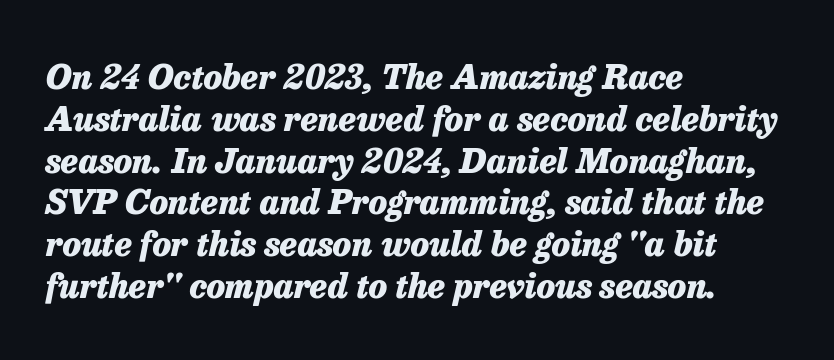
Q: Is the text bold? A: Yes.
Q: Is the text italic (slanted)? A: Yes, it leans right by about 13 degrees.
Q: Is the text underlined? A: No.
Q: How is the paragraph aligned? A: Left-aligned.
Q: Is the spacing between letters normal or unusually wide? A: Normal.
Q: Width (condensed, normal, or wide)? A: Normal.
Q: Stroke contrast? A: Low.
Q: x-height? A: Medium.
Q: Monospaced? A: No.
